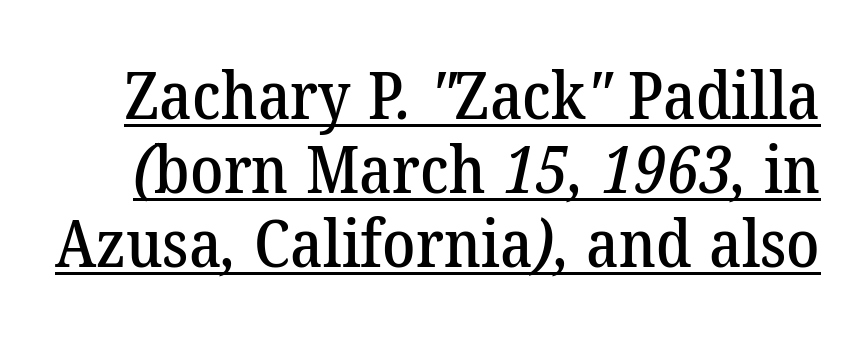
Q: Is the typeface a serif or a sans-serif typeface? A: Serif.
Q: Is the text underlined? A: Yes.
Q: Is the spacing between letters normal or unusually wide? A: Normal.
Q: Is the spacing between lines tight, normal or loose? A: Tight.
Q: Width (condensed, normal, or wide)? A: Normal.
Q: Stroke contrast? A: Low.
Q: x-height? A: Medium.
Q: Monospaced? A: No.
